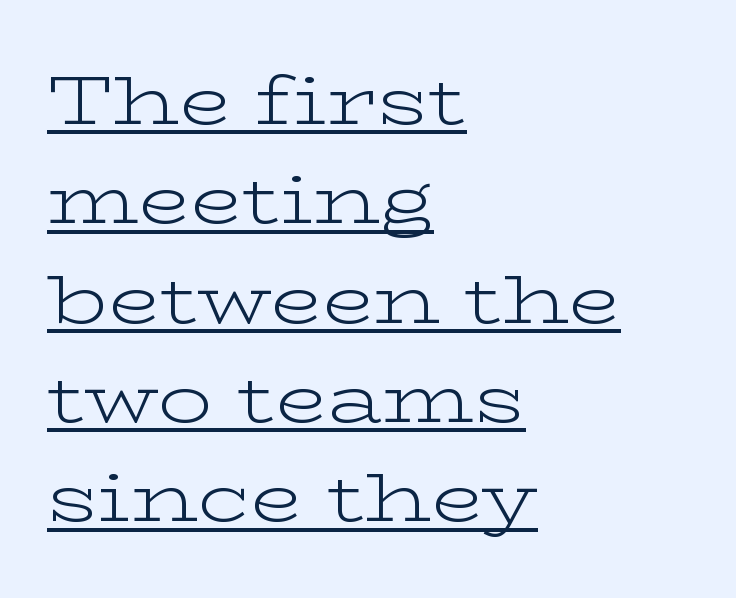
{"serif": "yes", "italic": "no", "bold": "no", "weight": "light", "width": "wide", "stroke_contrast": "low", "x_height": "medium", "monospaced": "no", "underline": "yes", "align": "left", "line_spacing": "normal", "line_spacing_ratio": 1.46, "letter_spacing": "normal", "letter_spacing_em": 0.0, "glyph_px": 68}
